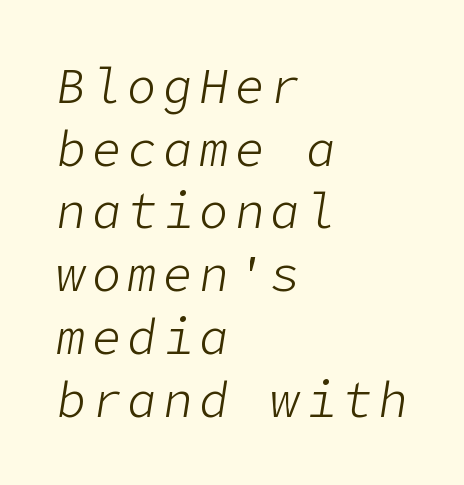
{"italic": "yes", "lean": "right", "slant_degrees": 9, "bold": "no", "weight": "light", "width": "normal", "stroke_contrast": "low", "x_height": "medium", "underline": "no", "align": "left", "line_spacing": "normal", "line_spacing_ratio": 1.28, "glyph_px": 49}
